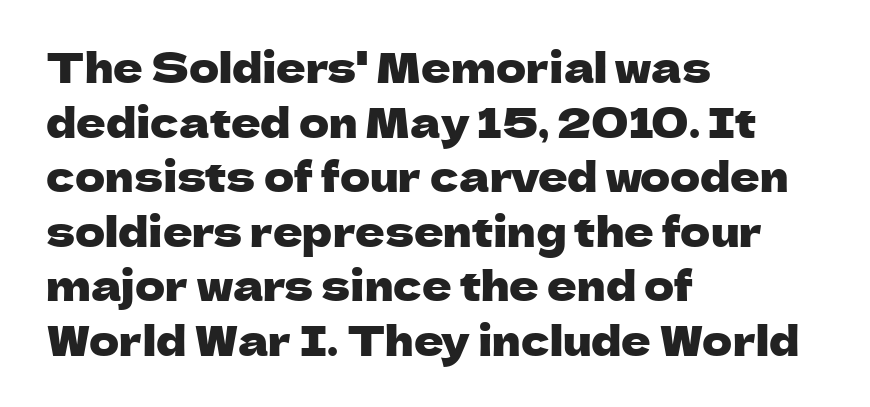
{"serif": "no", "italic": "no", "width": "normal", "stroke_contrast": "low", "x_height": "medium", "monospaced": "no", "underline": "no", "align": "left", "line_spacing": "normal", "line_spacing_ratio": 1.33, "letter_spacing": "normal", "letter_spacing_em": 0.0, "glyph_px": 41}
